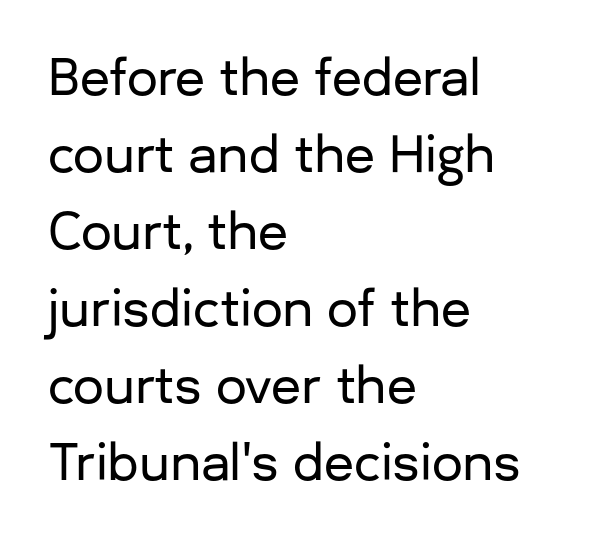
The designer left line spacing at the default. The space beneath each line is pristine and unruled. Tracking value appears to be zero — textbook default spacing. All the whitespace from short lines collects on the right. In terms of letterform style, serifs are entirely absent. A roman cut, with each character standing at attention.
